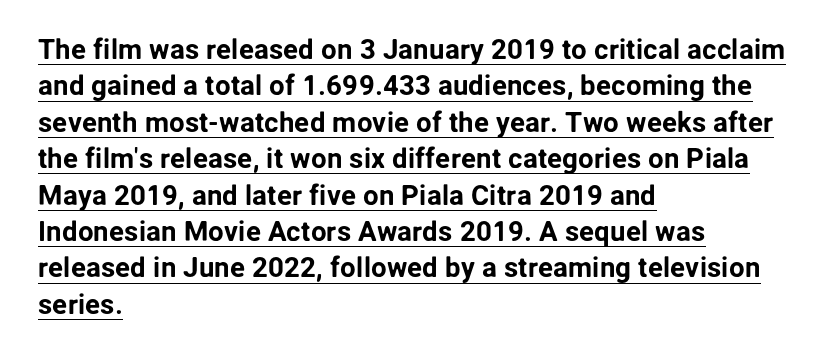
{"serif": "no", "italic": "no", "width": "normal", "stroke_contrast": "low", "x_height": "medium", "monospaced": "no", "underline": "yes", "align": "left", "line_spacing": "normal", "line_spacing_ratio": 1.3, "letter_spacing": "normal", "letter_spacing_em": 0.0, "glyph_px": 28}
